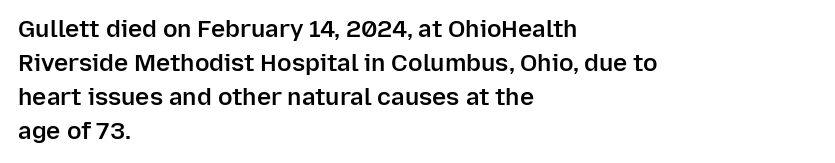
{"italic": "no", "bold": "semi", "underline": "no", "align": "left", "line_spacing": "normal", "line_spacing_ratio": 1.41, "letter_spacing": "normal", "letter_spacing_em": 0.0, "glyph_px": 24}
